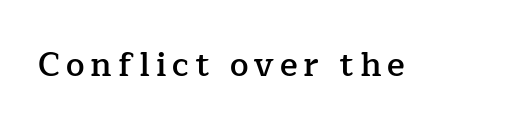
Words float on clear page, feet unadorned. Nope, not italic — everything's standing straight. You could not count columns in this text — the font is proportionally spaced. The type family on display is of the serif kind. These lines carry some extra weight — a demibold, not a full bold.
